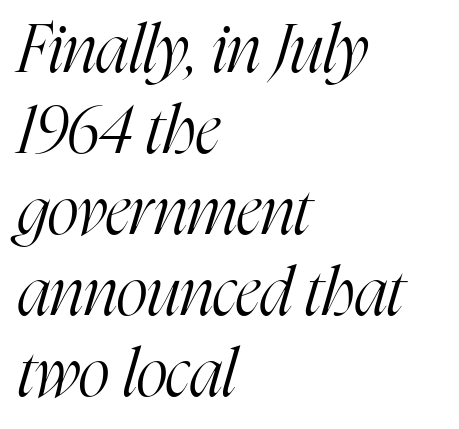
Looks like regular typesetting: each glyph gets only the width it needs. Posture: slanted. Horizontally, the lines are justified to the leading edge only. Stroke terminals: seriffed.
